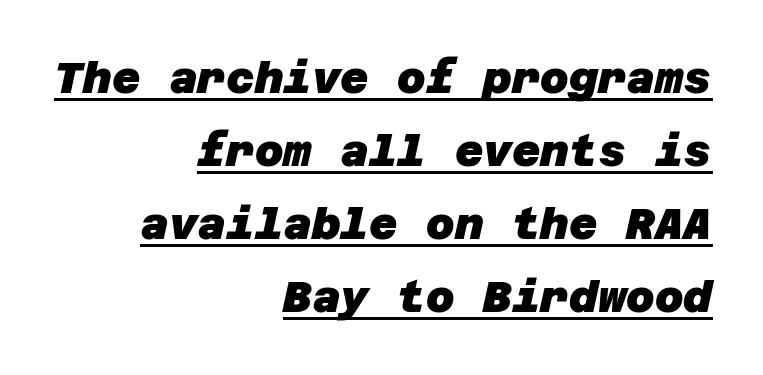
The image shows 44 px heavy sans-serif type; set right-aligned, normal line spacing (1.66x), normal letter spacing, underlined; low stroke contrast and a large x-height.
